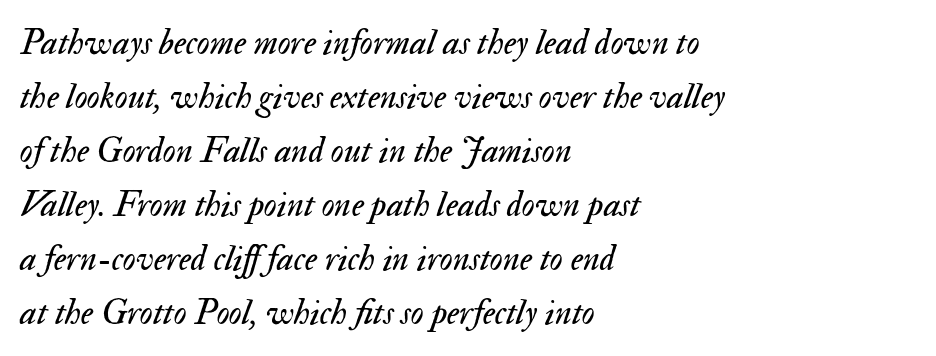
The image shows 36 px regular-weight type, italic (leaning right); set left-aligned, normal line spacing (1.5x), normal letter spacing, not underlined; medium stroke contrast and a small x-height.
